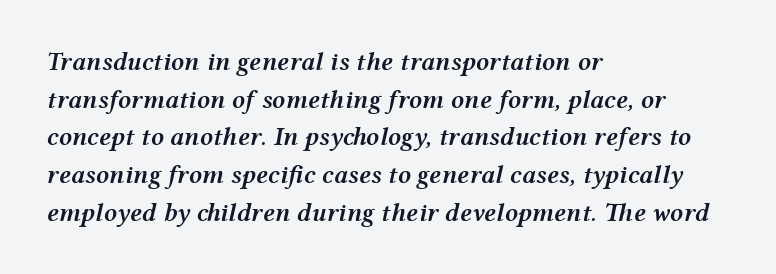
Q: Is the text bold? A: Semi-bold.
Q: Is the text italic (slanted)? A: Yes, it leans right by about 12 degrees.
Q: Is the text underlined? A: No.
Q: How is the paragraph aligned? A: Left-aligned.
Q: Is the spacing between letters normal or unusually wide? A: Normal.
Q: Is the spacing between lines tight, normal or loose? A: Normal.
